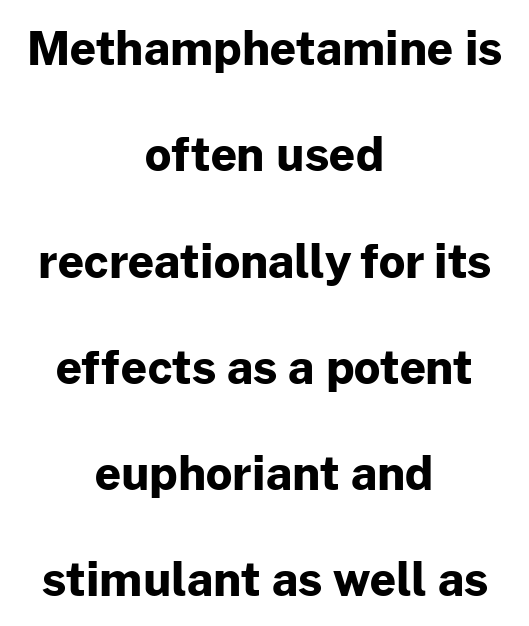
The image shows 46 px bold sans-serif type, upright; set centered, loose line spacing (2.31x), normal letter spacing, not underlined; low stroke contrast and a medium x-height.
